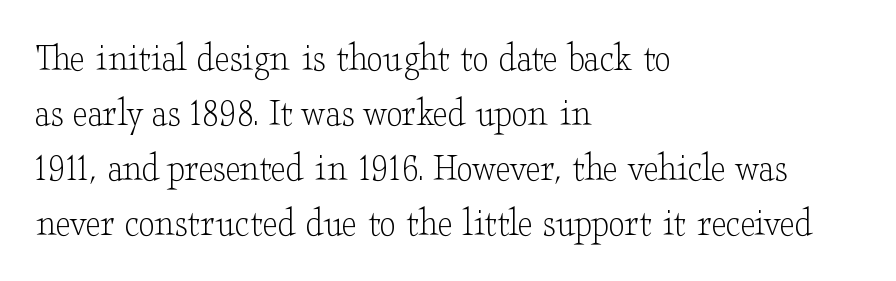
Q: Is the text bold? A: No.
Q: Is the text italic (slanted)? A: No, it is upright.
Q: Is the typeface a serif or a sans-serif typeface? A: Serif.
Q: Is the text underlined? A: No.
Q: How is the paragraph aligned? A: Left-aligned.
Q: Is the spacing between letters normal or unusually wide? A: Normal.
Q: Is the spacing between lines tight, normal or loose? A: Normal.
Q: Width (condensed, normal, or wide)? A: Wide.
Q: Stroke contrast? A: Low.
Q: x-height? A: Small.
Q: Monospaced? A: No.
